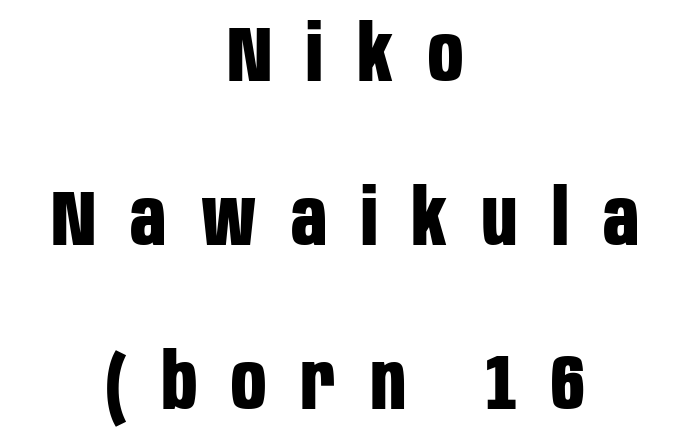
{"serif": "no", "italic": "no", "bold": "yes", "weight": "bold", "width": "condensed", "stroke_contrast": "low", "x_height": "large", "monospaced": "no", "underline": "no", "align": "center", "line_spacing": "loose", "line_spacing_ratio": 2.13, "letter_spacing": "wide", "letter_spacing_em": 0.45, "glyph_px": 77}
